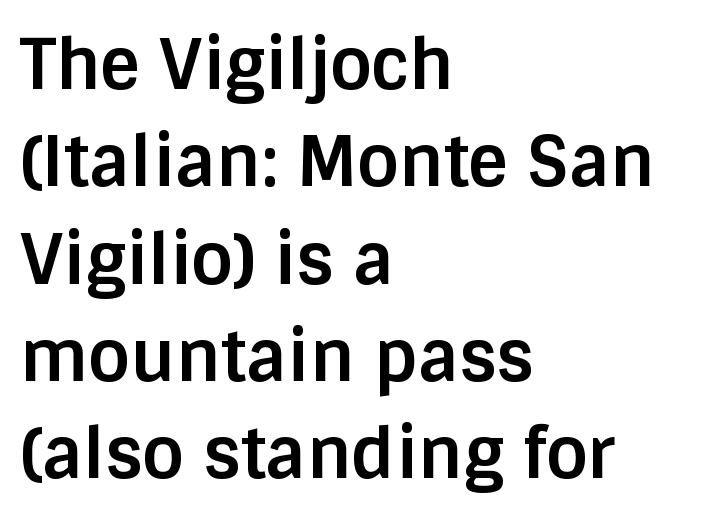
{"serif": "no", "italic": "no", "bold": "yes", "weight": "bold", "width": "normal", "stroke_contrast": "low", "x_height": "large", "monospaced": "no", "underline": "no", "align": "left", "line_spacing": "normal", "line_spacing_ratio": 1.41, "letter_spacing": "normal", "letter_spacing_em": 0.0, "glyph_px": 69}
